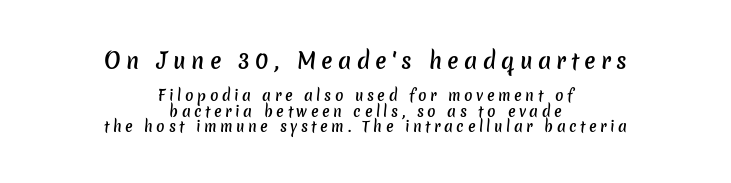
Typographic density is moderately raised because the face is semibold. The passage shown has open, widely tracked lettering throughout. Two sizes are in play, and the larger belongs to the first block. Underlining? Definitely not there. You could barely slide anything between these rows. Neither beginnings nor endings align; midpoints do.
